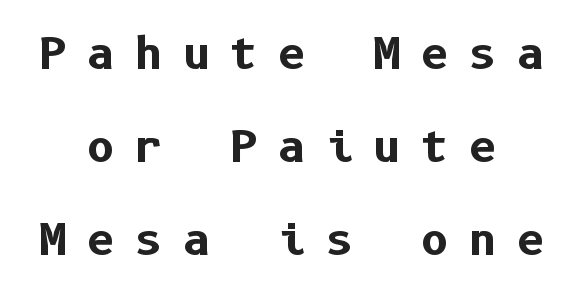
The image shows 43 px bold sans-serif type, upright; set centered, loose line spacing (2.16x), unusually wide letter spacing (+0.46 em), not underlined; low stroke contrast and a medium x-height.
